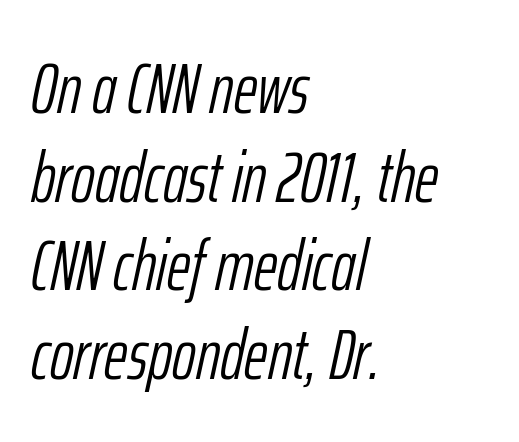
The image shows 72 px light, condensed type, italic (leaning right); set left-aligned, line spacing 1.23x, normal letter spacing, not underlined; low stroke contrast and a medium x-height.
